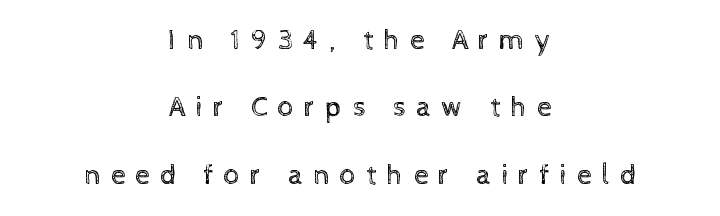
Q: Is the text bold? A: No.
Q: Is the text italic (slanted)? A: No, it is upright.
Q: Is the text underlined? A: No.
Q: How is the paragraph aligned? A: Centered.
Q: Is the spacing between letters normal or unusually wide? A: Unusually wide.
Q: Is the spacing between lines tight, normal or loose? A: Loose.
Q: Width (condensed, normal, or wide)? A: Normal.
Q: x-height? A: Medium.
Q: Monospaced? A: No.
